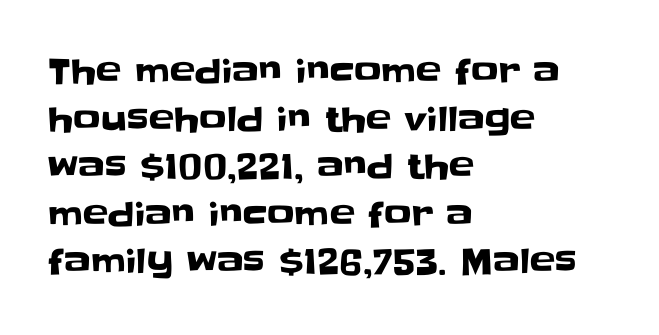
The image shows 34 px sans-serif type, upright; set left-aligned, normal line spacing (1.4x), normal letter spacing, not underlined; low stroke contrast and a large x-height.
